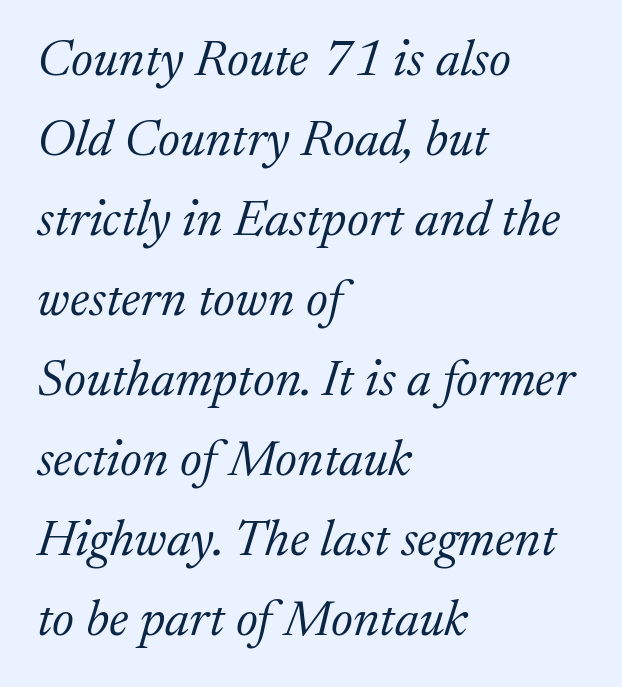
Q: Is the text bold? A: No.
Q: Is the text italic (slanted)? A: Yes, it leans right by about 17 degrees.
Q: Is the typeface a serif or a sans-serif typeface? A: Serif.
Q: Is the text underlined? A: No.
Q: How is the paragraph aligned? A: Left-aligned.
Q: Is the spacing between letters normal or unusually wide? A: Normal.
Q: Is the spacing between lines tight, normal or loose? A: Normal.
Q: Width (condensed, normal, or wide)? A: Normal.
Q: Stroke contrast? A: Medium.
Q: x-height? A: Medium.
Q: Monospaced? A: No.
